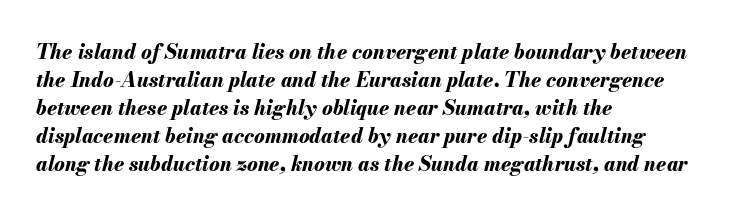
The image shows 20 px bold type, italic (leaning right); set left-aligned, normal line spacing (1.4x), normal letter spacing, not underlined.
